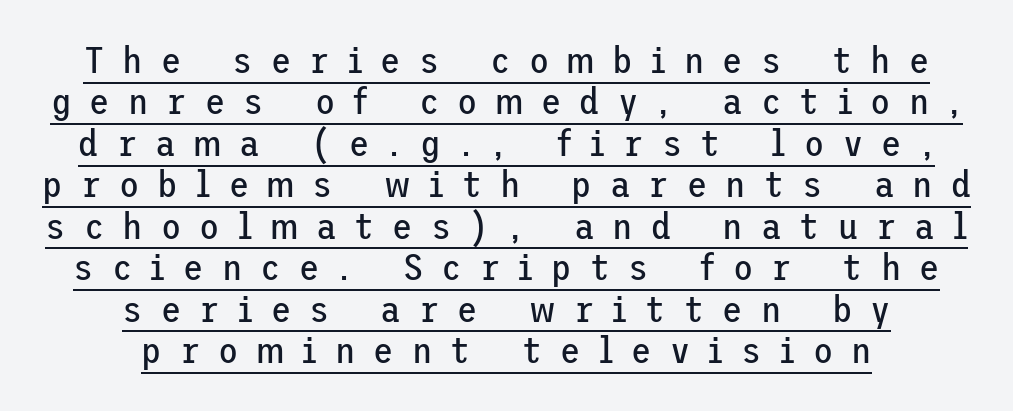
The image shows 37 px regular-weight sans-serif type, upright; set centered, tight line spacing (1.12x), unusually wide letter spacing (+0.49 em), underlined; low stroke contrast and a medium x-height.
